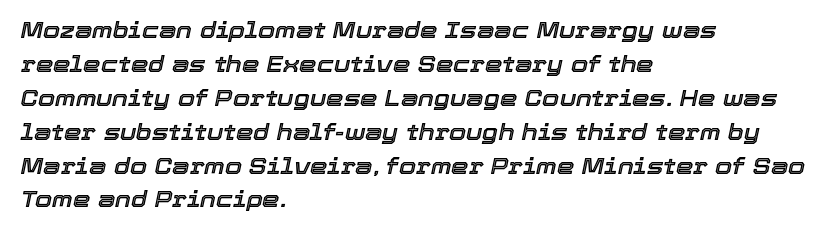
Does the copy run flush right? No — it runs flush left. Spacing between characters is what you'd get straight out of the box. The designer left line spacing at the default. A typesetter would mark this as italic.
